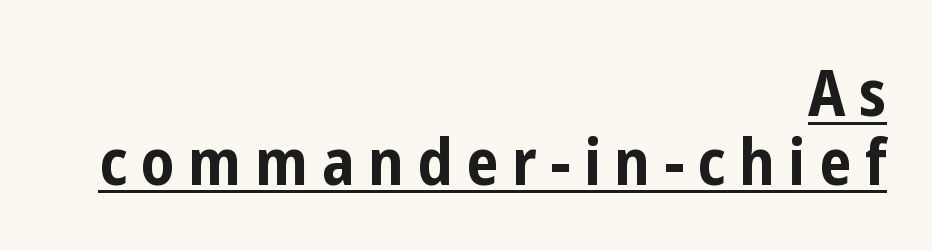
Honestly, the rows look squashed on top of each other. Where is the straight margin? On the right. Unlike italic type, these characters show no tilt at all. Somebody hit Ctrl+U on this one — the words are underlined.
